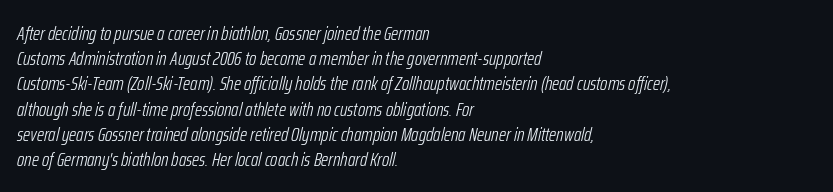
Q: Is the text bold? A: No.
Q: Is the text italic (slanted)? A: Yes, it leans right by about 12 degrees.
Q: Is the text underlined? A: No.
Q: How is the paragraph aligned? A: Left-aligned.
Q: Is the spacing between letters normal or unusually wide? A: Normal.
Q: Is the spacing between lines tight, normal or loose? A: Normal.
